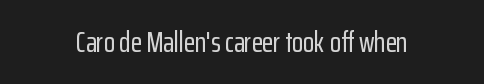
{"serif": "no", "italic": "no", "width": "condensed", "stroke_contrast": "low", "x_height": "medium", "monospaced": "no", "underline": "no", "align": "center", "letter_spacing": "normal", "letter_spacing_em": 0.0, "glyph_px": 29}
